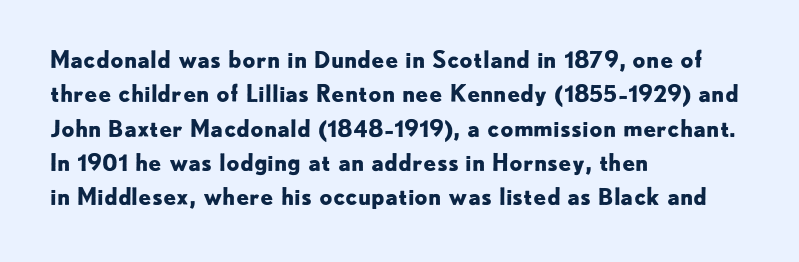
{"italic": "no", "bold": "yes", "underline": "no", "align": "left", "line_spacing": "normal", "line_spacing_ratio": 1.49, "letter_spacing": "normal", "letter_spacing_em": 0.0, "glyph_px": 23}
